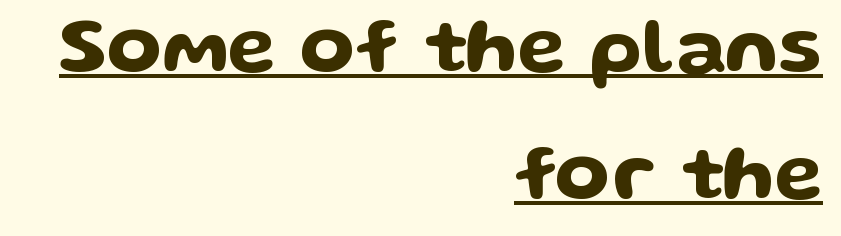
{"serif": "no", "italic": "no", "width": "wide", "stroke_contrast": "low", "x_height": "medium", "monospaced": "no", "underline": "yes", "align": "right", "line_spacing": "normal", "line_spacing_ratio": 1.61, "letter_spacing": "normal", "letter_spacing_em": 0.0, "glyph_px": 79}
